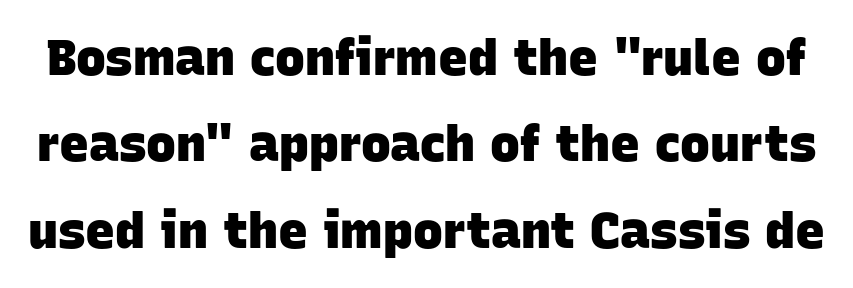
Q: Is the text bold? A: Yes.
Q: Is the typeface a serif or a sans-serif typeface? A: Sans-serif.
Q: Is the text underlined? A: No.
Q: Is the spacing between letters normal or unusually wide? A: Normal.
Q: Width (condensed, normal, or wide)? A: Normal.
Q: Stroke contrast? A: Low.
Q: x-height? A: Large.
Q: Monospaced? A: No.
